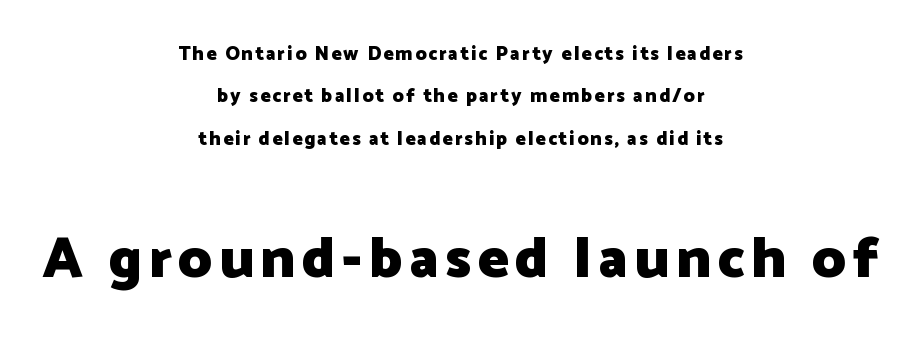
The image shows 58 px heavy sans-serif type, upright; set centered, loose line spacing (2.23x), not underlined; the second (bottom) block is 3.05x larger; low stroke contrast and a medium x-height.
